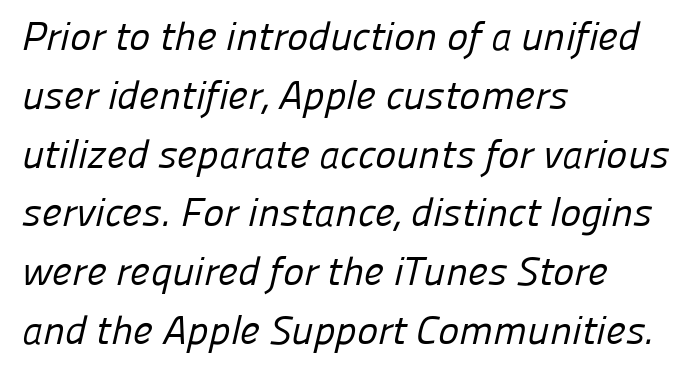
The image shows 40 px regular-weight sans-serif type; set left-aligned, normal line spacing (1.47x), normal letter spacing, not underlined; low stroke contrast and a medium x-height.
